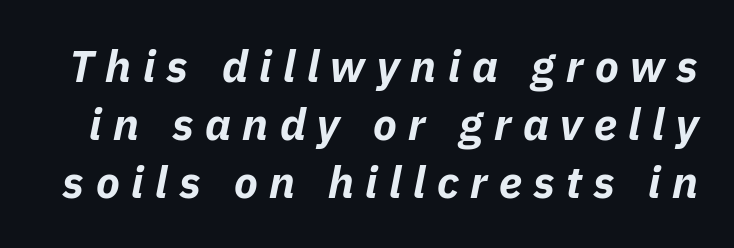
{"italic": "yes", "lean": "right", "slant_degrees": 11, "bold": "yes", "weight": "bold", "width": "normal", "stroke_contrast": "low", "x_height": "medium", "monospaced": "no", "underline": "no", "line_spacing": "normal", "line_spacing_ratio": 1.32, "letter_spacing": "wide", "letter_spacing_em": 0.26, "glyph_px": 44}
